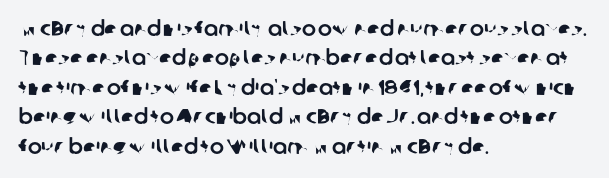
{"underline": "no", "align": "left", "line_spacing": "normal", "line_spacing_ratio": 1.4, "letter_spacing": "normal", "letter_spacing_em": 0.0, "glyph_px": 21}
